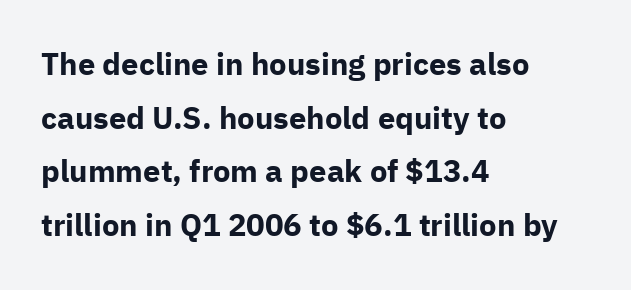
The image shows 31 px bold sans-serif type, upright; set left-aligned, line spacing 1.73x, normal letter spacing, not underlined; low stroke contrast and a medium x-height.
